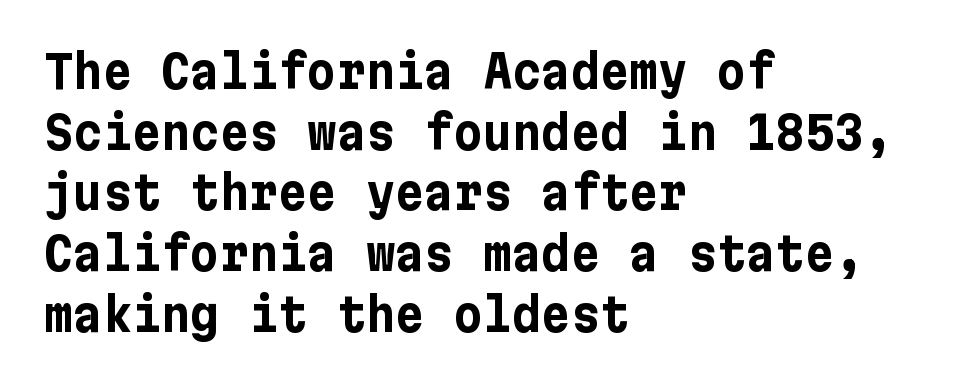
Q: Is the text bold? A: Yes.
Q: Is the text italic (slanted)? A: No, it is upright.
Q: Is the typeface a serif or a sans-serif typeface? A: Sans-serif.
Q: Is the text underlined? A: No.
Q: How is the paragraph aligned? A: Left-aligned.
Q: Is the spacing between letters normal or unusually wide? A: Normal.
Q: Is the spacing between lines tight, normal or loose? A: Normal.
Q: Width (condensed, normal, or wide)? A: Normal.
Q: Stroke contrast? A: Low.
Q: x-height? A: Medium.
